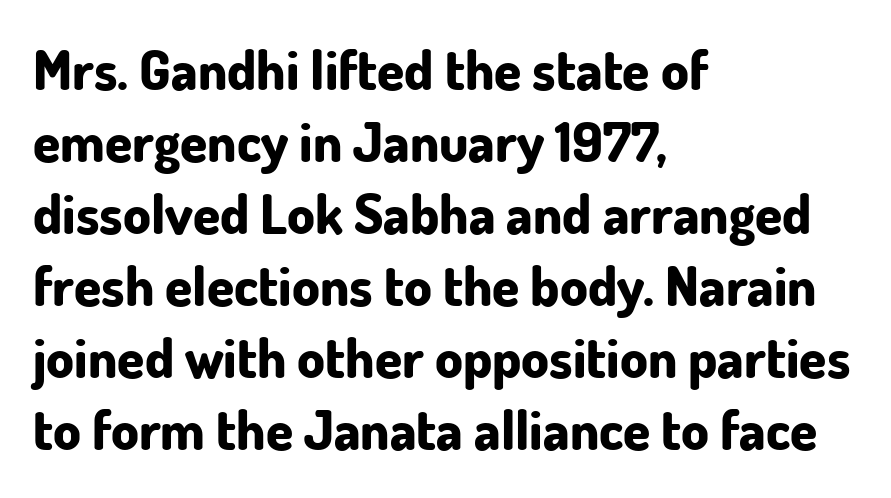
Q: Is the text bold? A: Yes.
Q: Is the text italic (slanted)? A: No, it is upright.
Q: Is the typeface a serif or a sans-serif typeface? A: Sans-serif.
Q: Is the text underlined? A: No.
Q: How is the paragraph aligned? A: Left-aligned.
Q: Is the spacing between letters normal or unusually wide? A: Normal.
Q: Is the spacing between lines tight, normal or loose? A: Normal.
Q: Width (condensed, normal, or wide)? A: Normal.
Q: Stroke contrast? A: Low.
Q: x-height? A: Small.
Q: Monospaced? A: No.
